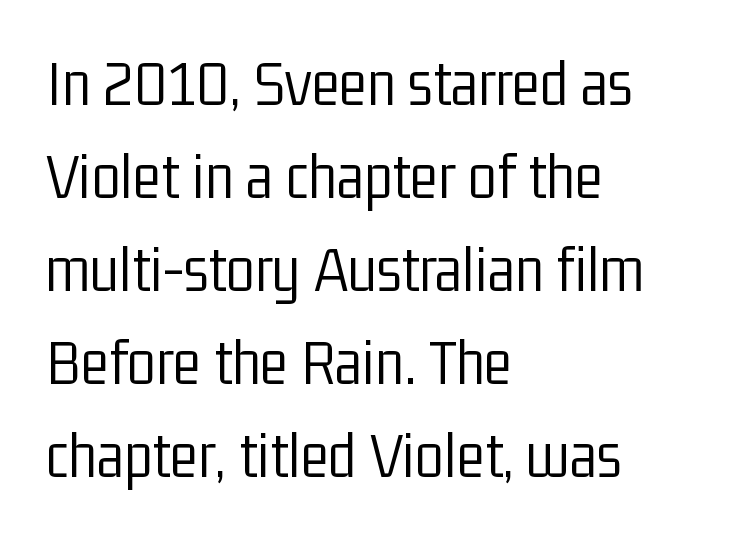
The image shows 66 px light, condensed sans-serif type, upright; set left-aligned, normal line spacing (1.41x), normal letter spacing, not underlined; low stroke contrast and a medium x-height.
